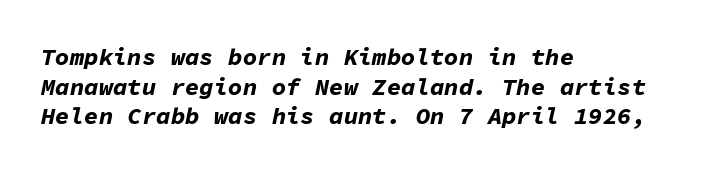
The image shows 24 px bold type, italic (leaning right); set left-aligned, line spacing 1.23x, normal letter spacing, not underlined.
